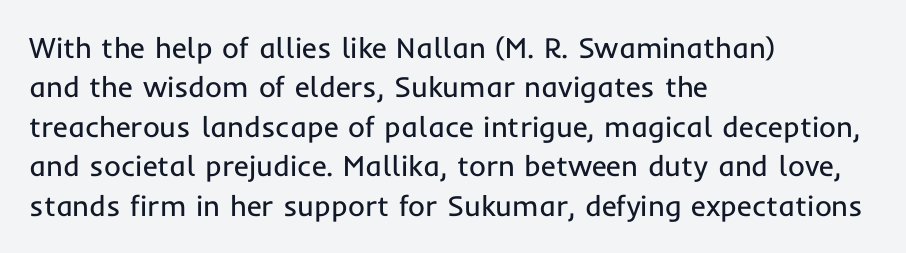
{"serif": "no", "italic": "no", "bold": "no", "weight": "regular", "width": "normal", "stroke_contrast": "low", "x_height": "medium", "monospaced": "no", "underline": "no", "align": "left", "line_spacing": "normal", "line_spacing_ratio": 1.36, "letter_spacing": "normal", "letter_spacing_em": 0.0, "glyph_px": 29}
